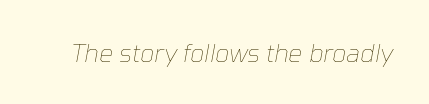
Q: Is the text bold? A: No.
Q: Is the text italic (slanted)? A: Yes, it leans right by about 10 degrees.
Q: Is the text underlined? A: No.
Q: Is the spacing between letters normal or unusually wide? A: Normal.
